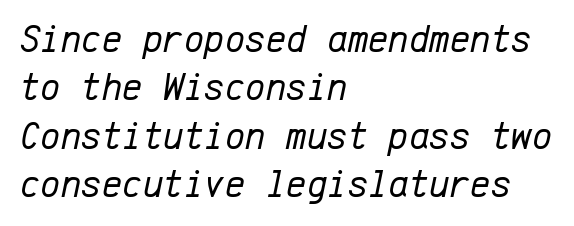
Q: Is the text bold? A: No.
Q: Is the text italic (slanted)? A: Yes, it leans right by about 12 degrees.
Q: Is the text underlined? A: No.
Q: How is the paragraph aligned? A: Left-aligned.
Q: Is the spacing between letters normal or unusually wide? A: Normal.
Q: Width (condensed, normal, or wide)? A: Normal.
Q: Stroke contrast? A: Low.
Q: x-height? A: Medium.
Q: Monospaced? A: Yes.
